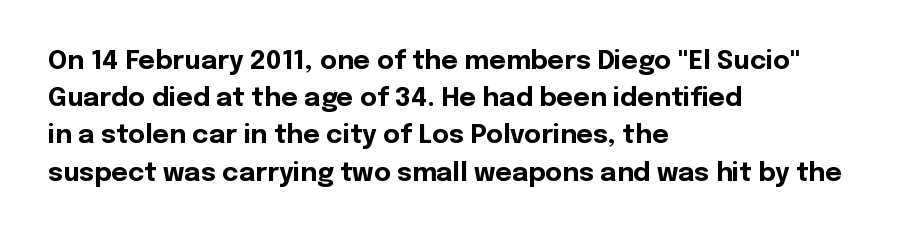
Notice how descenders clear the ascenders below comfortably — that's standard leading. Compared with an ordinary text face, these strokes are far heavier — a full bold. Compared with typical body copy, the letter spacing here is the same. Italic: no, the glyphs are upright roman. The rag falls on the right side of this text block. Descenders hang freely into open space.
